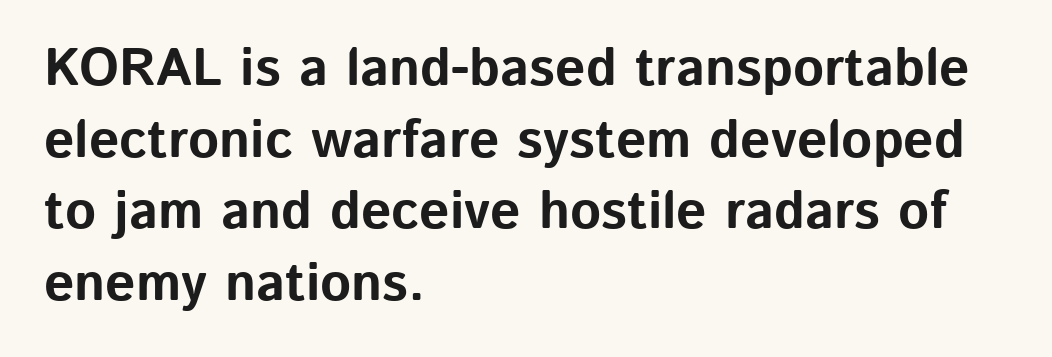
Q: Is the text bold? A: Yes.
Q: Is the text italic (slanted)? A: No, it is upright.
Q: Is the typeface a serif or a sans-serif typeface? A: Sans-serif.
Q: Is the text underlined? A: No.
Q: How is the paragraph aligned? A: Left-aligned.
Q: Is the spacing between letters normal or unusually wide? A: Normal.
Q: Is the spacing between lines tight, normal or loose? A: Normal.
Q: Width (condensed, normal, or wide)? A: Normal.
Q: Stroke contrast? A: Low.
Q: x-height? A: Medium.
Q: Monospaced? A: No.
